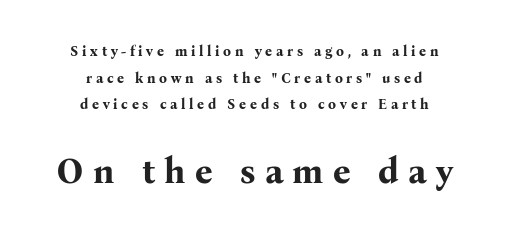
Q: Is the text bold? A: Yes.
Q: Is the text italic (slanted)? A: No, it is upright.
Q: Is the typeface a serif or a sans-serif typeface? A: Serif.
Q: Is the text underlined? A: No.
Q: How is the paragraph aligned? A: Centered.
Q: Is the spacing between letters normal or unusually wide? A: Unusually wide.
Q: Is the spacing between lines tight, normal or loose? A: Loose.
Q: Which block of text is set in a larger size, the first (top) or the second (bottom)? A: The second (bottom) one.
Q: Width (condensed, normal, or wide)? A: Normal.
Q: Stroke contrast? A: Medium.
Q: x-height? A: Medium.
Q: Monospaced? A: No.
